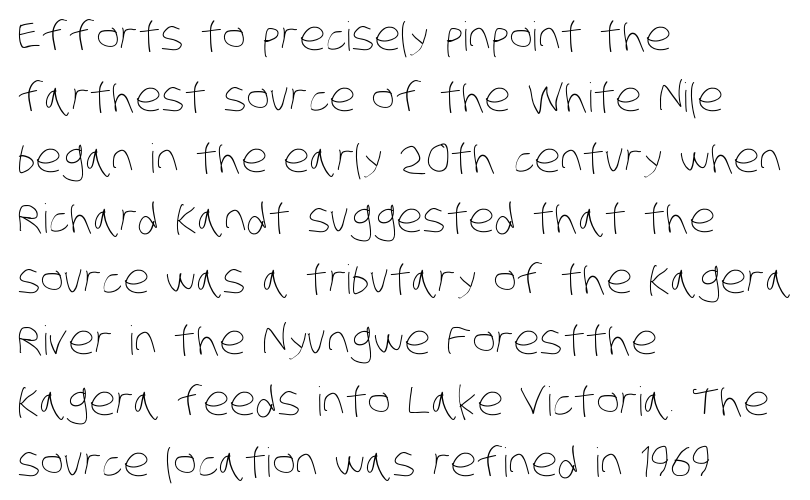
{"bold": "no", "weight": "thin", "width": "condensed", "stroke_contrast": "low", "x_height": "large", "monospaced": "no", "underline": "no", "align": "left", "line_spacing": "normal", "line_spacing_ratio": 1.52, "letter_spacing": "normal", "letter_spacing_em": 0.0, "glyph_px": 40}
